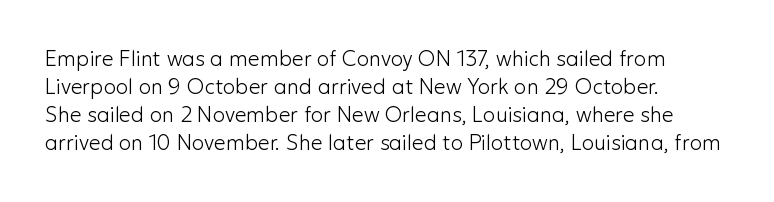
Visually the block forms a straight wall on the left and a jagged coastline on the right. Style check: upright. Bold? No — there's no thickening of the strokes. Notice how descenders clear the ascenders below comfortably — that's standard leading. Each word holds together tightly as a unit, with standard inter-letter gaps.
